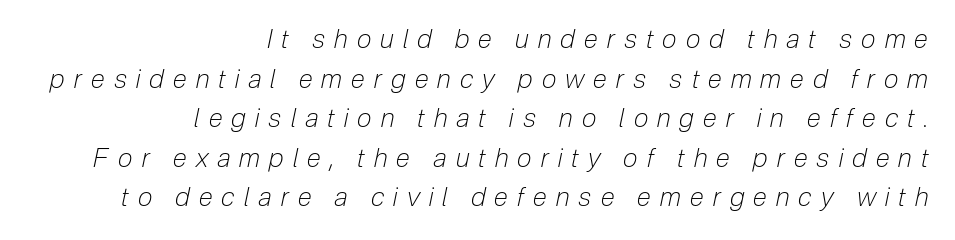
The image shows 26 px text type, italic (leaning right); set right-aligned, normal line spacing (1.52x), unusually wide letter spacing (+0.35 em), not underlined.
